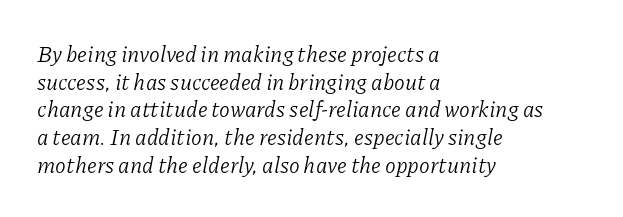
A classic flush-left, rag-right setting is used for this passage. Is the type slanted? Yes — the strokes lean at a clear angle. Baseline-to-baseline distance is the conventional proportion of letter height. This sample uses plain, unmodified letter spacing. The space beneath each line is pristine and unruled.
